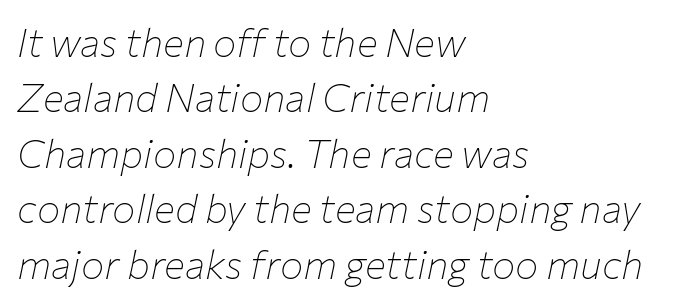
Alignment: flush left. Think of a printed novel: that variable character pitch is what you see here. Heaviness? Minimal to ordinary, like unemphasized prose. You could call the tracking neutral — neither tight nor loose.
